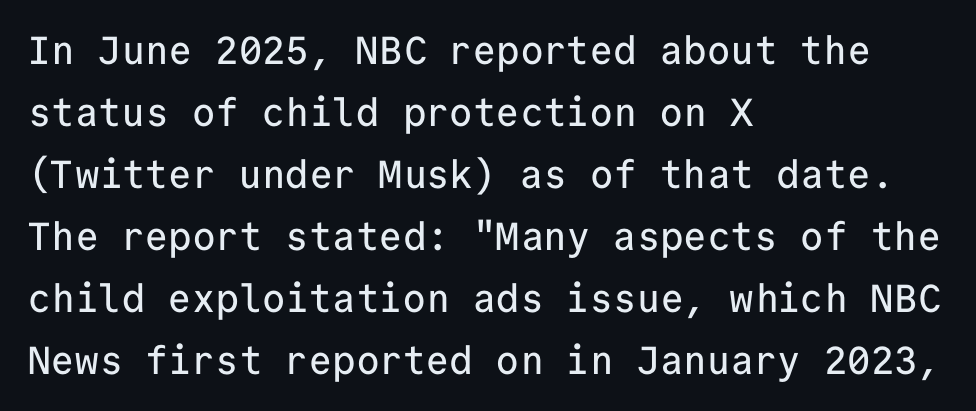
{"serif": "no", "italic": "no", "width": "normal", "stroke_contrast": "low", "x_height": "medium", "monospaced": "yes", "underline": "no", "align": "left", "line_spacing": "normal", "line_spacing_ratio": 1.59, "letter_spacing": "normal", "letter_spacing_em": 0.0, "glyph_px": 39}
